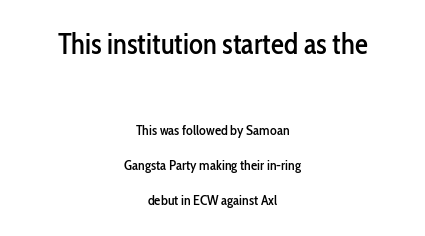
Q: Is the text italic (slanted)? A: No, it is upright.
Q: Is the typeface a serif or a sans-serif typeface? A: Sans-serif.
Q: Is the text underlined? A: No.
Q: How is the paragraph aligned? A: Centered.
Q: Is the spacing between letters normal or unusually wide? A: Normal.
Q: Is the spacing between lines tight, normal or loose? A: Loose.
Q: Which block of text is set in a larger size, the first (top) or the second (bottom)? A: The first (top) one.
Q: Width (condensed, normal, or wide)? A: Condensed.
Q: Stroke contrast? A: Low.
Q: x-height? A: Medium.
Q: Monospaced? A: No.
